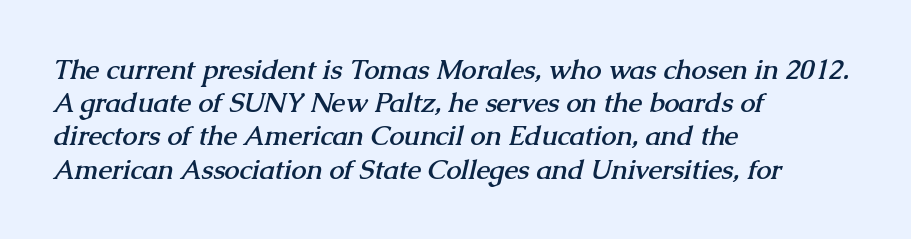
Which margin do the lines hug? The left one — the right edge is uneven. You could call the tracking neutral — neither tight nor loose. The strip under each line holds only bare page. Does the weight exceed regular? Yes, all the way to bold.
